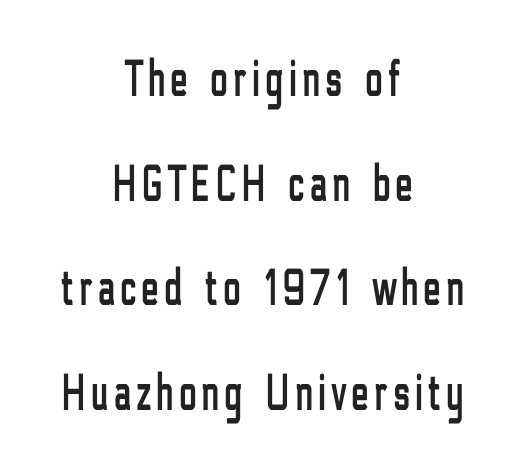
{"serif": "no", "italic": "no", "width": "condensed", "stroke_contrast": "low", "x_height": "medium", "monospaced": "no", "underline": "no", "align": "center", "line_spacing": "loose", "line_spacing_ratio": 2.01, "glyph_px": 52}
